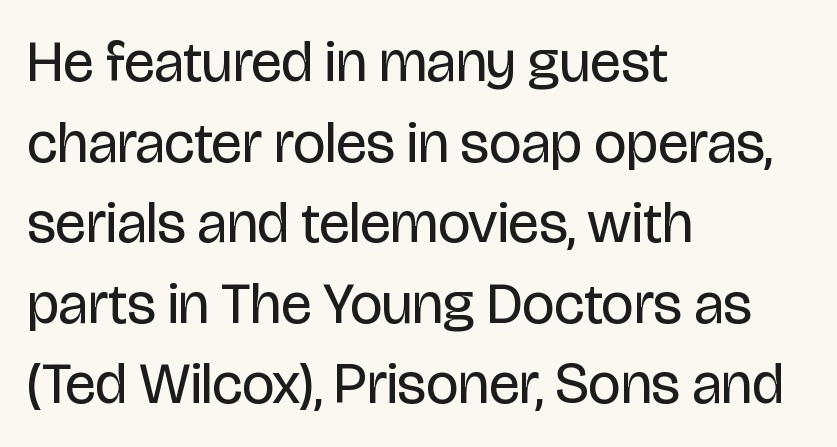
This sample uses plain, unmodified letter spacing. The passage is arranged the way most books set body copy — flush left. Lines of text with bare space underneath. The axis of the letterforms is exactly vertical.
